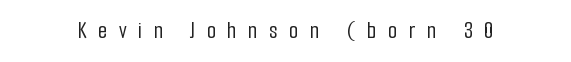
Q: Is the text italic (slanted)? A: No, it is upright.
Q: Is the text underlined? A: No.
Q: Is the spacing between letters normal or unusually wide? A: Unusually wide.
